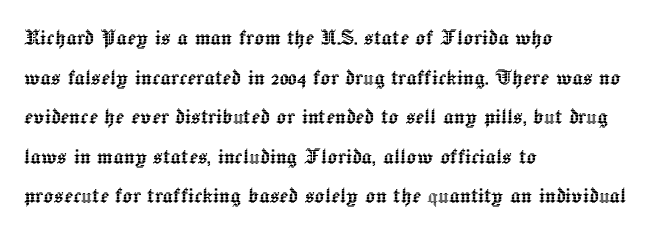
Interline gaps are of average width in this sample. The type sits square on the baseline with zero lean. Just letters on the line, the space beneath them empty. Students, note that the glyphs here touch the page at normal intervals. The rendering anchors every line to the left-hand side.
